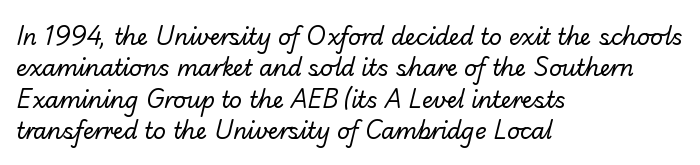
The face used here is rendered with its standard letterfit. Underlining? Definitely not there. The rows are spaced the way most documents space them. Caption: multi-line text, flush left, ragged right.
